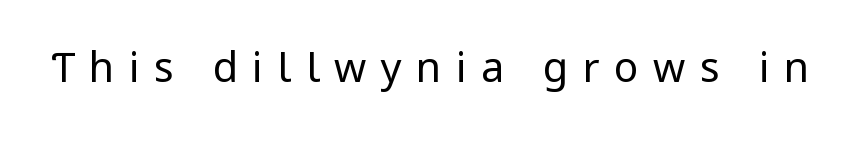
Does extra space separate the letters? Yes, quite a lot of it. Think of a printed novel: that variable character pitch is what you see here. The gap between lines stays unmarked. Think standard paragraph weight, or any step lighter than that.
